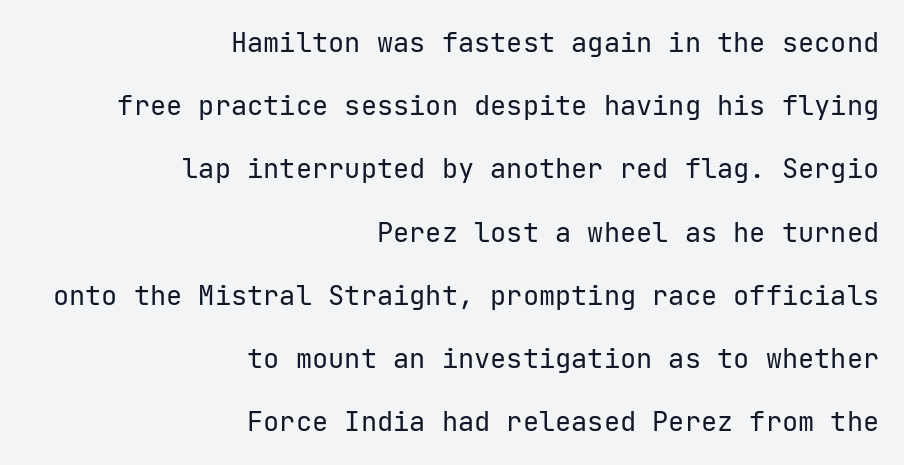
Airy leading. No heavy texture on the line: the type isn't bold. Where is the straight margin? On the right. Rule under the text: the space is simply empty.
